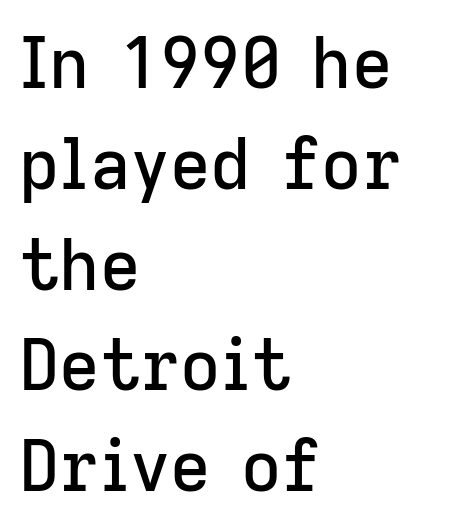
Q: Is the text italic (slanted)? A: No, it is upright.
Q: Is the typeface a serif or a sans-serif typeface? A: Sans-serif.
Q: Is the text underlined? A: No.
Q: How is the paragraph aligned? A: Left-aligned.
Q: Is the spacing between letters normal or unusually wide? A: Normal.
Q: Is the spacing between lines tight, normal or loose? A: Normal.
Q: Width (condensed, normal, or wide)? A: Normal.
Q: Stroke contrast? A: Low.
Q: x-height? A: Medium.
Q: Monospaced? A: No.
